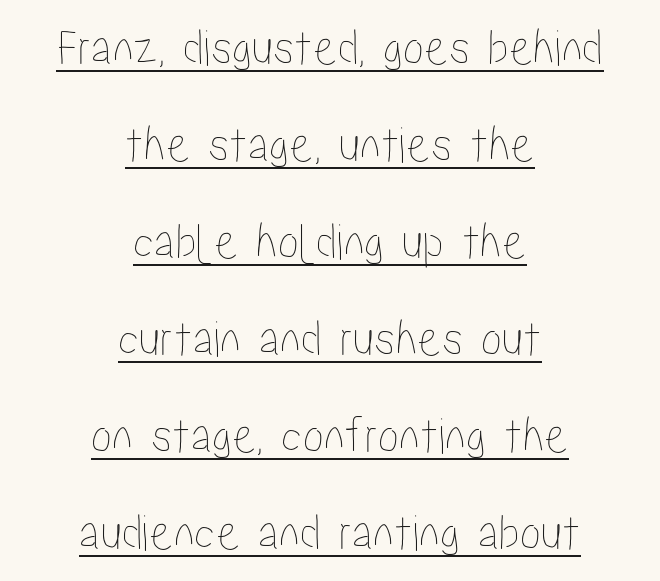
{"italic": "no", "width": "condensed", "stroke_contrast": "low", "x_height": "medium", "monospaced": "no", "underline": "yes", "align": "center", "line_spacing_ratio": 1.83, "letter_spacing": "normal", "letter_spacing_em": 0.0, "glyph_px": 53}
